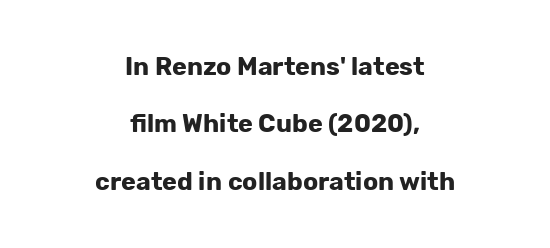
Q: Is the text bold? A: Yes.
Q: Is the text italic (slanted)? A: No, it is upright.
Q: Is the text underlined? A: No.
Q: How is the paragraph aligned? A: Centered.
Q: Is the spacing between letters normal or unusually wide? A: Normal.
Q: Is the spacing between lines tight, normal or loose? A: Loose.
